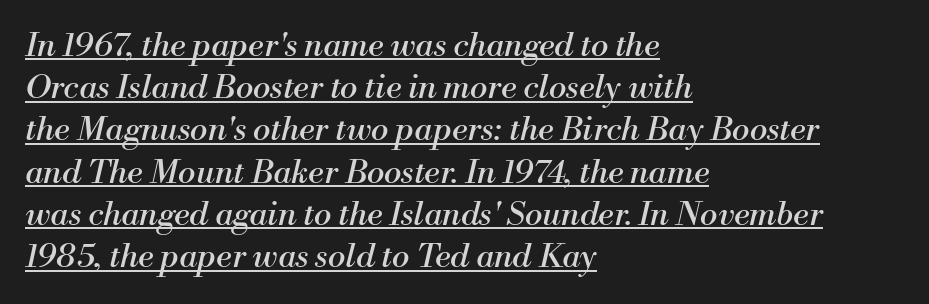
Summary of vertical rhythm: regular, with standard interline spacing. Letter spacing: default. Has an underline been added? It has. Compared with a typical body face, this is equally light or lighter still.
